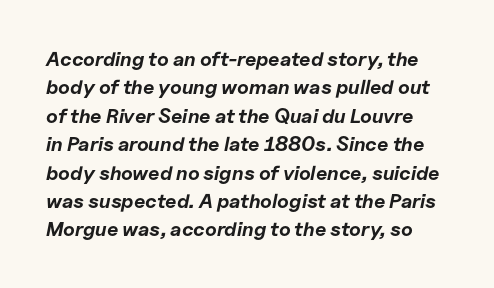
The image shows 20 px bold type, italic (leaning right); set normal line spacing (1.42x), normal letter spacing, not underlined.
